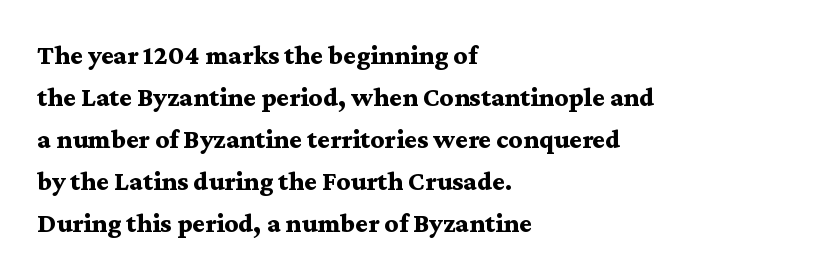
{"italic": "no", "bold": "yes", "underline": "no", "align": "left", "line_spacing": "normal", "line_spacing_ratio": 1.56, "letter_spacing": "normal", "letter_spacing_em": 0.0, "glyph_px": 27}
